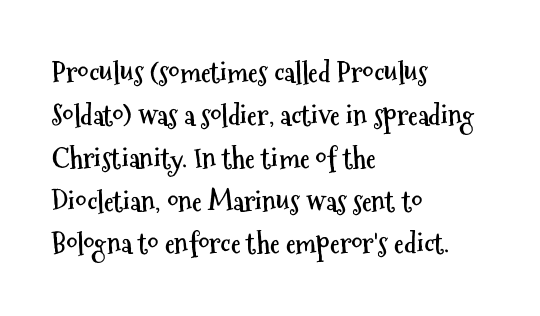
{"serif": "no", "italic": "no", "bold": "yes", "weight": "semibold", "width": "condensed", "stroke_contrast": "medium", "x_height": "medium", "monospaced": "no", "underline": "no", "align": "left", "line_spacing": "normal", "line_spacing_ratio": 1.53, "letter_spacing": "normal", "letter_spacing_em": 0.0, "glyph_px": 28}
